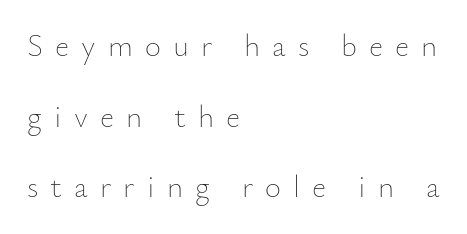
The image shows 31 px thin type, upright; set left-aligned, loose line spacing (2.28x), unusually wide letter spacing (+0.39 em), not underlined; low stroke contrast and a small x-height.
